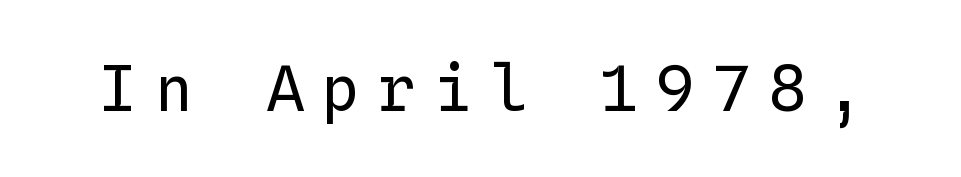
The image shows 62 px regular-weight type, upright, monospaced; set unusually wide letter spacing (+0.3 em), not underlined; low stroke contrast and a medium x-height.
